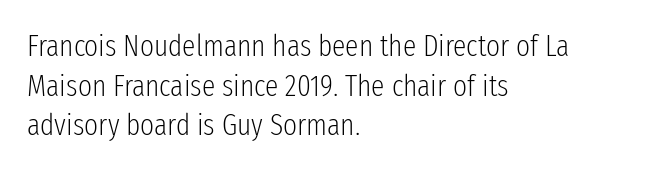
Ordinary non-slanted type is in use. A bare baseline throughout the passage. The line-height multiplier appears to be the usual default. If you drew a ruler down the left edge, every line would touch it. The weight tops out at a normal text grade.
